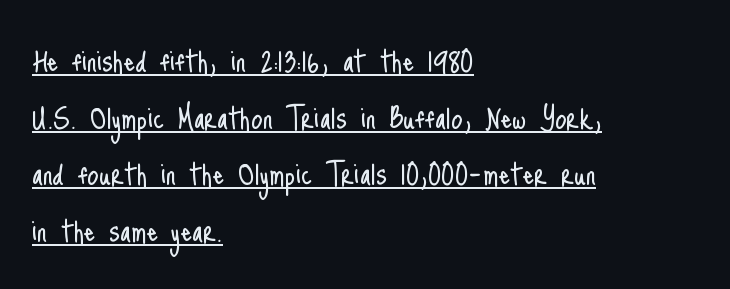
{"serif": "no", "italic": "no", "bold": "no", "weight": "light", "width": "condensed", "stroke_contrast": "low", "x_height": "small", "monospaced": "no", "underline": "yes", "align": "left", "line_spacing": "normal", "line_spacing_ratio": 1.57, "letter_spacing": "normal", "letter_spacing_em": 0.0, "glyph_px": 36}
